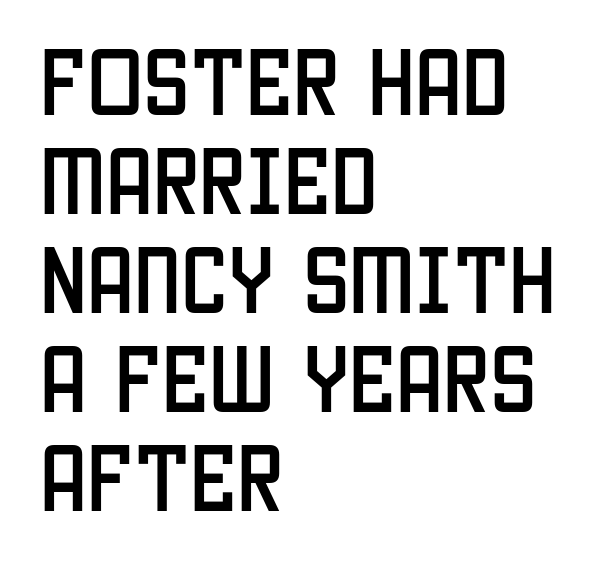
The type sits square on the baseline with zero lean. The horizontal fit of the characters is conventional and even. The glyphs are unaccompanied by any horizontal stroke below them. Compared with a centered layout, this one pins lines to the left instead.
